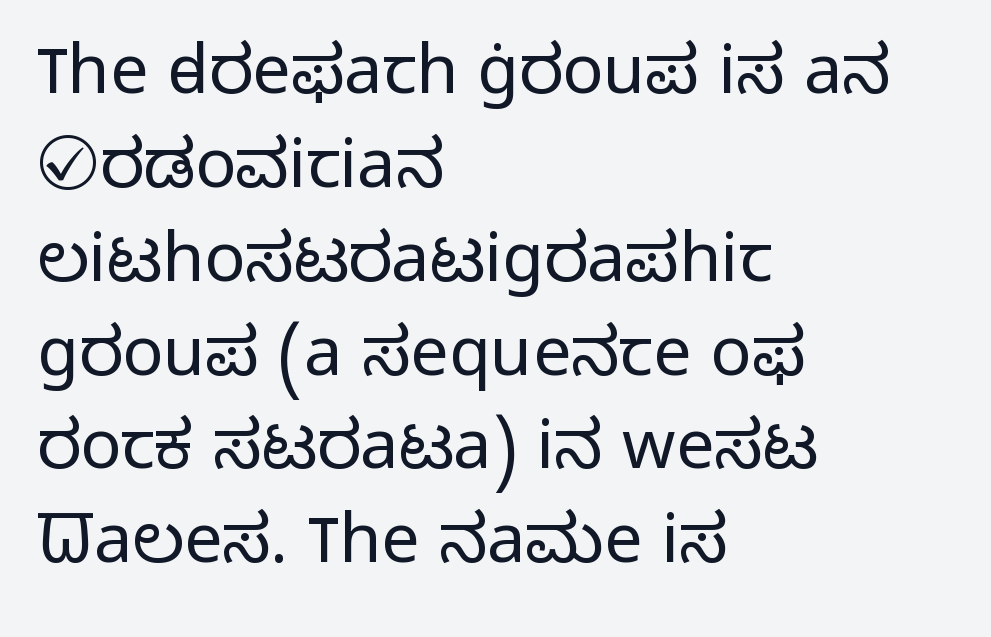
Nobody touched the tracking dial on this one. Letters rest on an invisible, unmarked baseline. The rag falls on the right side of this text block. Whoever set this chose a conventional vertical rhythm.
